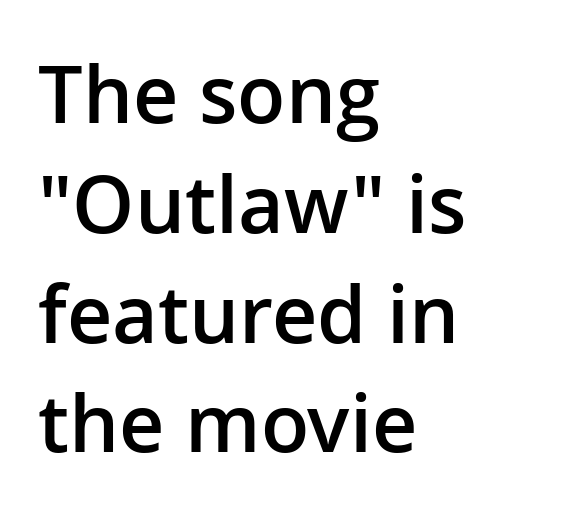
Weight: semibold (demi). Each line starts at the same left margin while the right side varies. The string is rendered with underlining switched off. The face used here is rendered with its standard letterfit. This sample has the flowing, uneven cadence of proportional lettering. The designer went with a sans here, leaving each stem footless.
